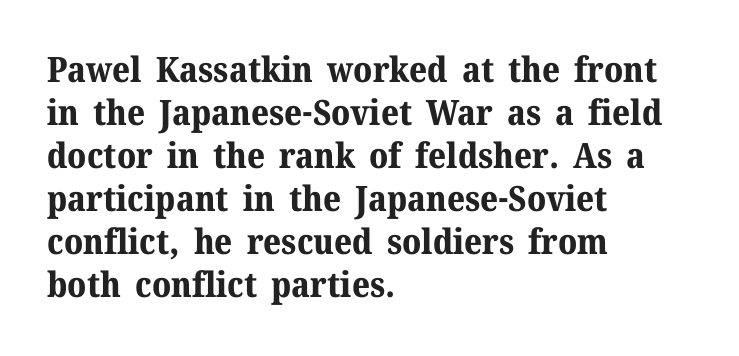
{"serif": "yes", "italic": "no", "bold": "yes", "weight": "bold", "width": "normal", "stroke_contrast": "medium", "x_height": "medium", "monospaced": "no", "underline": "no", "align": "left", "line_spacing_ratio": 1.23, "letter_spacing": "normal", "letter_spacing_em": 0.0, "glyph_px": 35}
